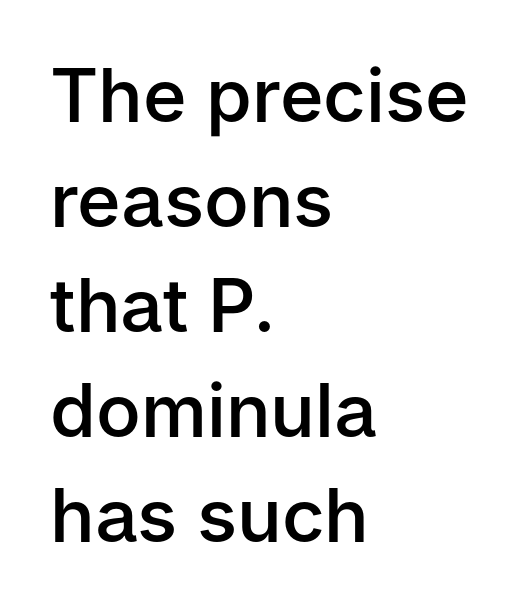
The image shows 74 px semibold sans-serif type, upright; set left-aligned, normal line spacing (1.42x), normal letter spacing, not underlined; low stroke contrast and a medium x-height.
